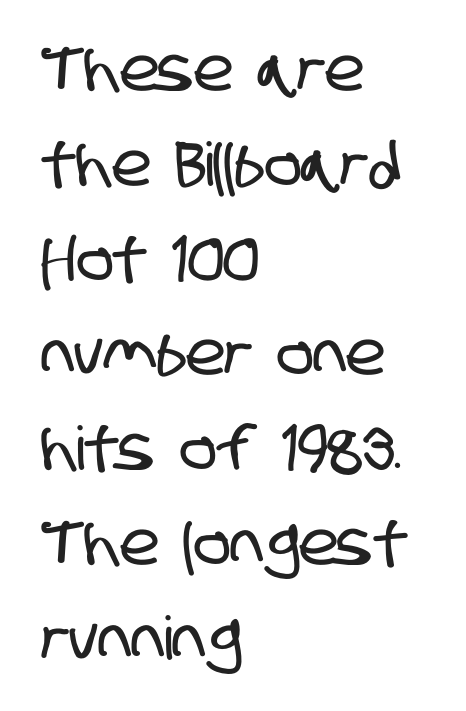
{"serif": "no", "width": "condensed", "stroke_contrast": "low", "x_height": "large", "monospaced": "no", "underline": "no", "align": "left", "line_spacing": "normal", "line_spacing_ratio": 1.58, "letter_spacing": "normal", "letter_spacing_em": 0.0, "glyph_px": 60}
